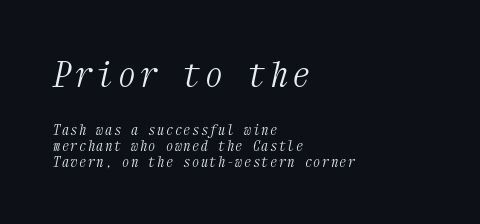
The area under the type is left untouched. Short and long lines alike share a common starting point at left. Cramped leading. Block one is the big one; block two sits smaller underneath. Italic? Definitely — the glyphs are oblique.
